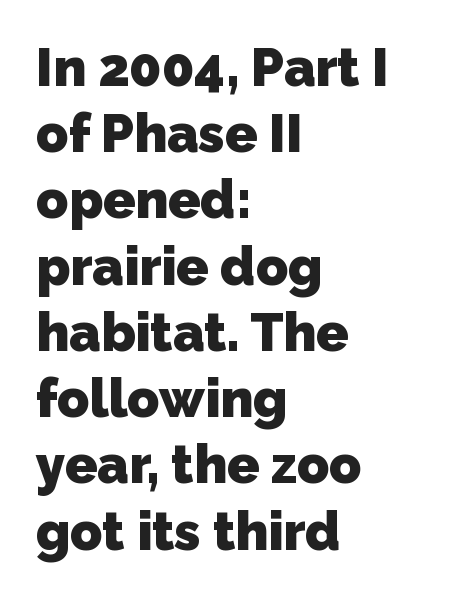
The image shows 53 px heavy sans-serif type; set left-aligned, normal line spacing (1.25x), normal letter spacing, not underlined; low stroke contrast and a medium x-height.
